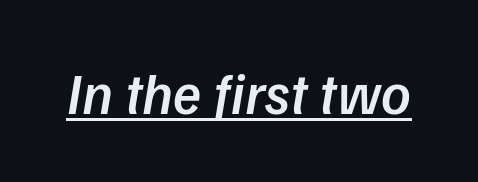
Q: Is the text bold? A: Semi-bold.
Q: Is the typeface a serif or a sans-serif typeface? A: Sans-serif.
Q: Is the text underlined? A: Yes.
Q: Is the spacing between letters normal or unusually wide? A: Normal.
Q: Width (condensed, normal, or wide)? A: Normal.
Q: Stroke contrast? A: Low.
Q: x-height? A: Medium.
Q: Monospaced? A: No.
